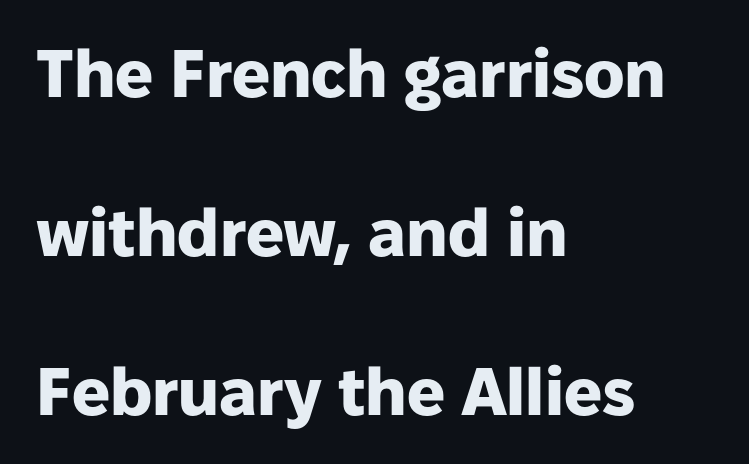
Q: Is the text bold? A: Yes.
Q: Is the text italic (slanted)? A: No, it is upright.
Q: Is the typeface a serif or a sans-serif typeface? A: Sans-serif.
Q: Is the text underlined? A: No.
Q: How is the paragraph aligned? A: Left-aligned.
Q: Is the spacing between letters normal or unusually wide? A: Normal.
Q: Is the spacing between lines tight, normal or loose? A: Loose.
Q: Width (condensed, normal, or wide)? A: Normal.
Q: Stroke contrast? A: Low.
Q: x-height? A: Medium.
Q: Monospaced? A: No.
